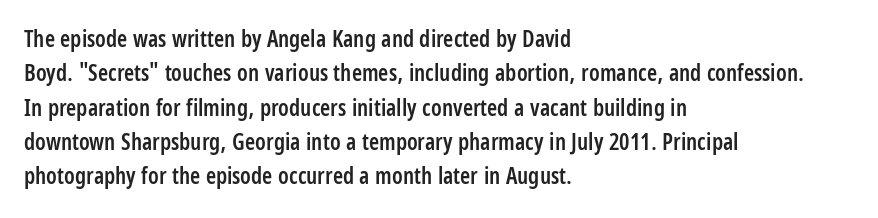
The setting favours the left margin, as ordinary paragraphs usually do. Words float on clear page, feet unadorned. If you measured baseline to baseline, you'd find a middling distance. These words are printed semibold, heavier than regular yet not bold. Does the lettering tilt? It doesn't — this is upright.
